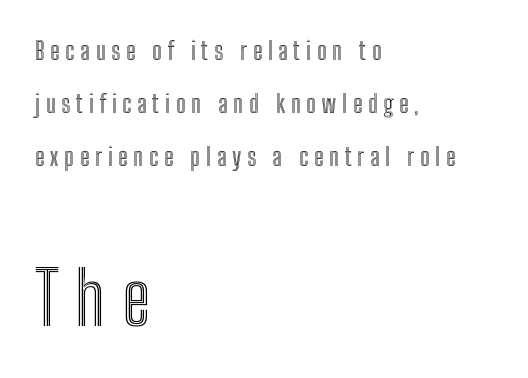
Q: Is the text italic (slanted)? A: No, it is upright.
Q: Is the text underlined? A: No.
Q: How is the paragraph aligned? A: Left-aligned.
Q: Is the spacing between letters normal or unusually wide? A: Unusually wide.
Q: Is the spacing between lines tight, normal or loose? A: Loose.
Q: Which block of text is set in a larger size, the first (top) or the second (bottom)? A: The second (bottom) one.
Q: Width (condensed, normal, or wide)? A: Condensed.
Q: x-height? A: Medium.
Q: Monospaced? A: No.
